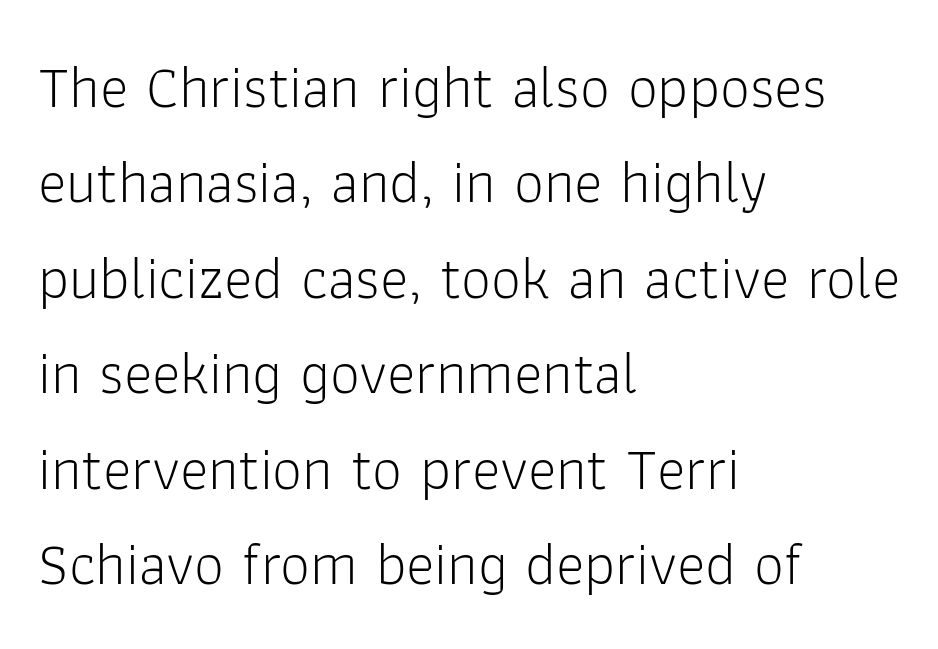
Q: Is the text bold? A: No.
Q: Is the text italic (slanted)? A: No, it is upright.
Q: Is the typeface a serif or a sans-serif typeface? A: Sans-serif.
Q: Is the text underlined? A: No.
Q: How is the paragraph aligned? A: Left-aligned.
Q: Is the spacing between letters normal or unusually wide? A: Normal.
Q: Is the spacing between lines tight, normal or loose? A: Normal.
Q: Width (condensed, normal, or wide)? A: Normal.
Q: Stroke contrast? A: Low.
Q: x-height? A: Medium.
Q: Monospaced? A: No.
